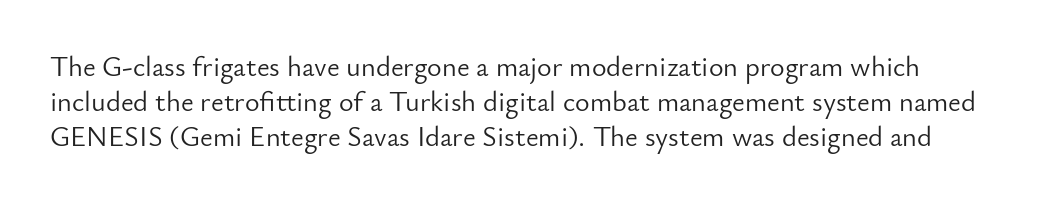
Q: Is the text bold? A: No.
Q: Is the text italic (slanted)? A: No, it is upright.
Q: Is the typeface a serif or a sans-serif typeface? A: Sans-serif.
Q: Is the text underlined? A: No.
Q: Is the spacing between letters normal or unusually wide? A: Normal.
Q: Is the spacing between lines tight, normal or loose? A: Normal.
Q: Width (condensed, normal, or wide)? A: Normal.
Q: Stroke contrast? A: Low.
Q: x-height? A: Small.
Q: Monospaced? A: No.
